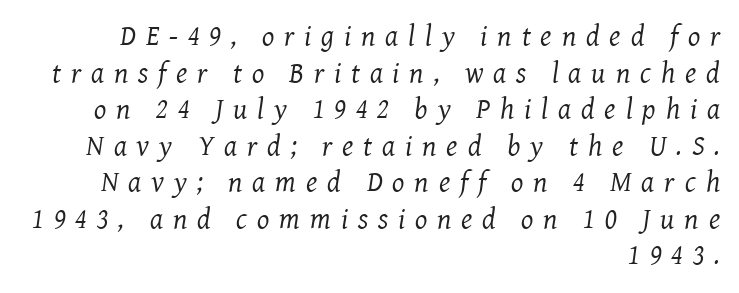
{"serif": "yes", "italic": "yes", "lean": "right", "slant_degrees": 8, "bold": "no", "weight": "regular", "width": "normal", "stroke_contrast": "medium", "x_height": "medium", "monospaced": "no", "underline": "no", "align": "right", "line_spacing": "normal", "line_spacing_ratio": 1.26, "letter_spacing": "wide", "letter_spacing_em": 0.34, "glyph_px": 29}
